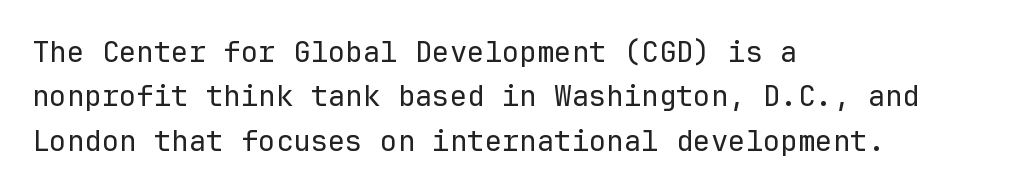
{"serif": "no", "italic": "no", "bold": "no", "weight": "regular", "width": "normal", "stroke_contrast": "low", "x_height": "medium", "monospaced": "yes", "underline": "no", "align": "left", "line_spacing": "normal", "line_spacing_ratio": 1.53, "letter_spacing": "normal", "letter_spacing_em": 0.0, "glyph_px": 29}
